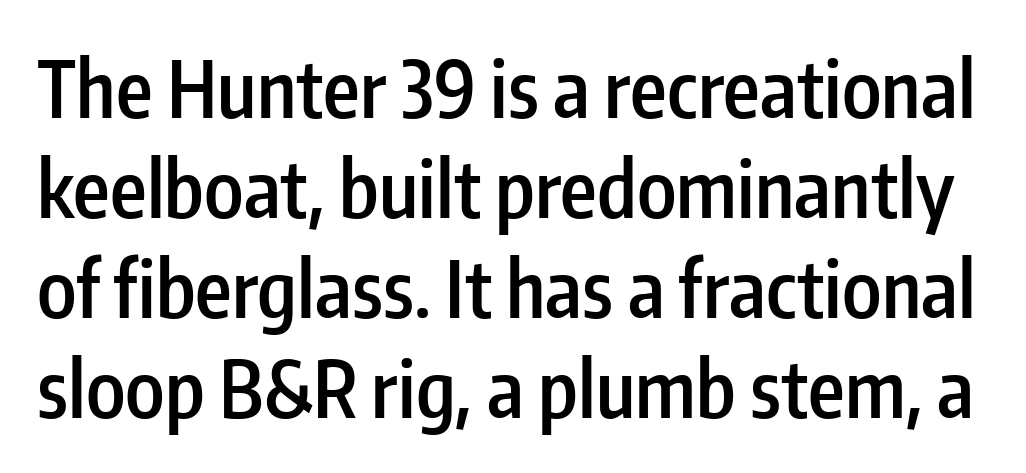
Varying glyph widths throughout — classic text-font behaviour. Each row of text sits above clean, open space. There is no visible air inserted between adjacent glyphs. Caption: semibold face, moderately heavy strokes. Does the type have serifs? No, each stem ends abruptly. When letters stand straight like this, we call the style roman or upright.
